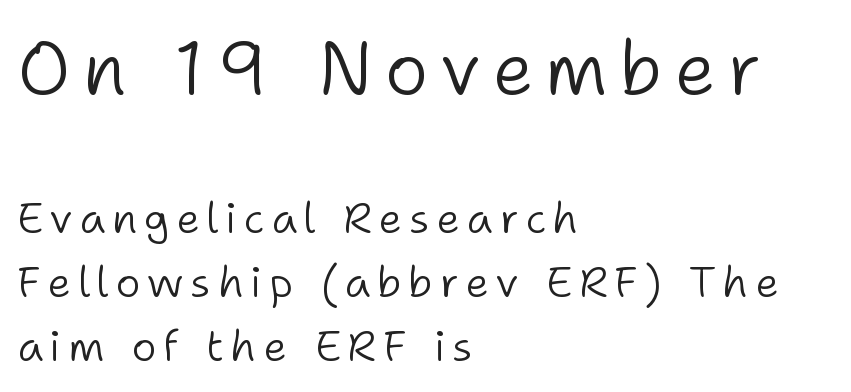
The image shows 75 px light sans-serif type, upright; set left-aligned, normal line spacing (1.49x), not underlined; the first (top) block is 1.74x larger; low stroke contrast and a medium x-height.
